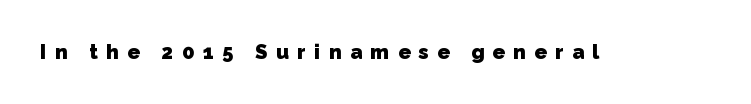
Q: Is the text bold? A: Yes.
Q: Is the text underlined? A: No.
Q: Is the spacing between letters normal or unusually wide? A: Unusually wide.
